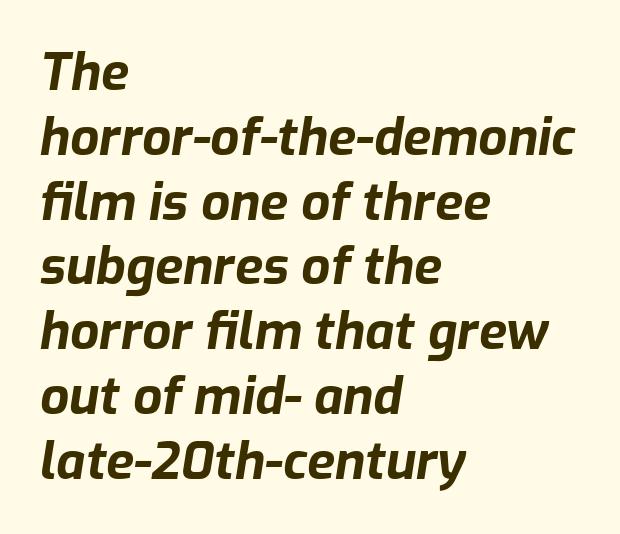
Q: Is the text bold? A: Yes.
Q: Is the text italic (slanted)? A: Yes, it leans right by about 9 degrees.
Q: Is the text underlined? A: No.
Q: How is the paragraph aligned? A: Left-aligned.
Q: Is the spacing between letters normal or unusually wide? A: Normal.
Q: Is the spacing between lines tight, normal or loose? A: Normal.
Q: Width (condensed, normal, or wide)? A: Normal.
Q: Stroke contrast? A: Low.
Q: x-height? A: Medium.
Q: Monospaced? A: No.
